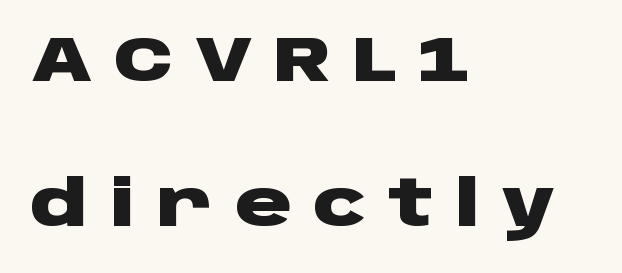
Q: Is the text bold? A: Yes.
Q: Is the text italic (slanted)? A: No, it is upright.
Q: Is the typeface a serif or a sans-serif typeface? A: Sans-serif.
Q: Is the text underlined? A: No.
Q: How is the paragraph aligned? A: Left-aligned.
Q: Is the spacing between letters normal or unusually wide? A: Unusually wide.
Q: Is the spacing between lines tight, normal or loose? A: Loose.
Q: Width (condensed, normal, or wide)? A: Wide.
Q: Stroke contrast? A: Low.
Q: x-height? A: Large.
Q: Monospaced? A: No.
